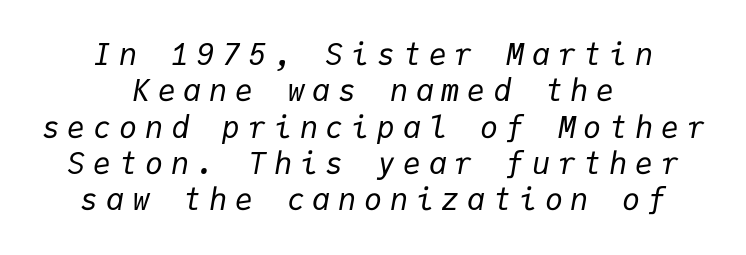
The image shows 30 px regular-weight type, italic (leaning right), monospaced; set centered, line spacing 1.21x, unusually wide letter spacing (+0.26 em), not underlined; low stroke contrast and a medium x-height.
